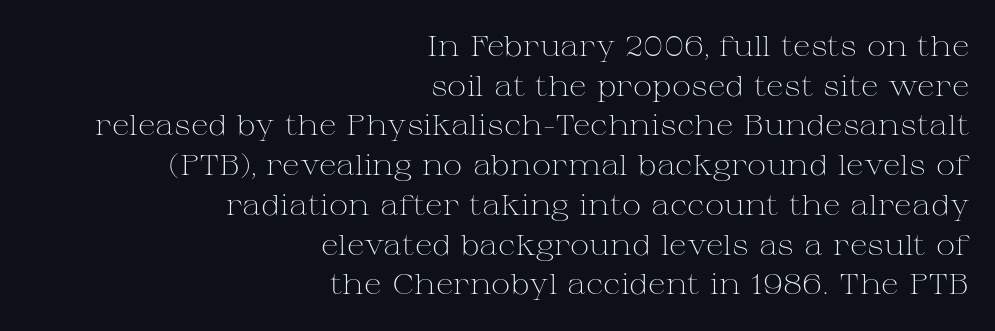
The image shows 29 px light, wide serif type, upright; set right-aligned, normal line spacing (1.37x), normal letter spacing, not underlined; medium stroke contrast and a medium x-height.
